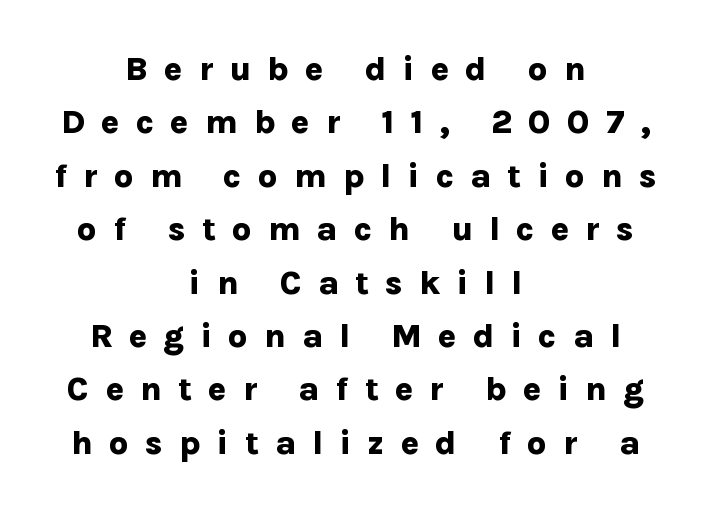
The image shows 34 px bold sans-serif type, upright; set centered, normal line spacing (1.57x), unusually wide letter spacing (+0.47 em), not underlined; low stroke contrast and a medium x-height.
